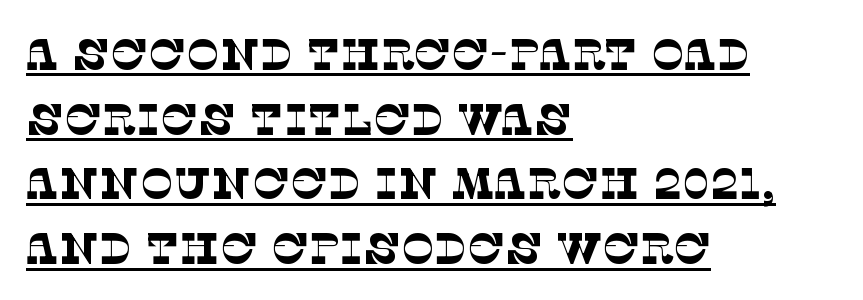
{"serif": "yes", "bold": "no", "weight": "thin", "width": "normal", "stroke_contrast": "low", "x_height": "large", "monospaced": "no", "underline": "yes", "align": "left", "line_spacing": "normal", "line_spacing_ratio": 1.47, "letter_spacing": "normal", "letter_spacing_em": 0.0, "glyph_px": 44}
